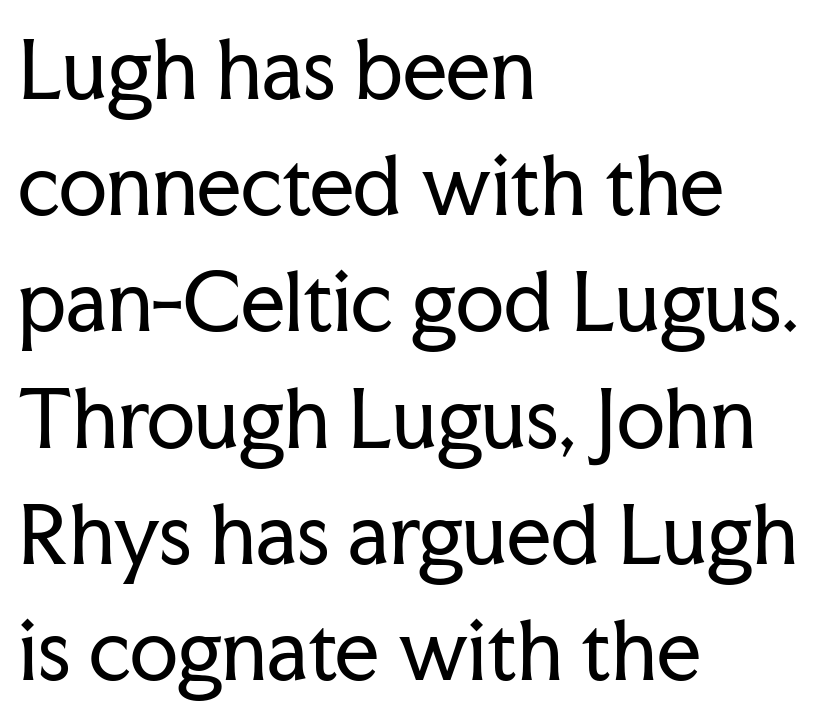
Note: serifs present on the glyphs. Is this a heavy cut? Hardly; it is regular or lighter. Compared with typical paragraphs, the rows here are spaced about the same. The face used here is proportionally spaced, like ordinary book or web type.
